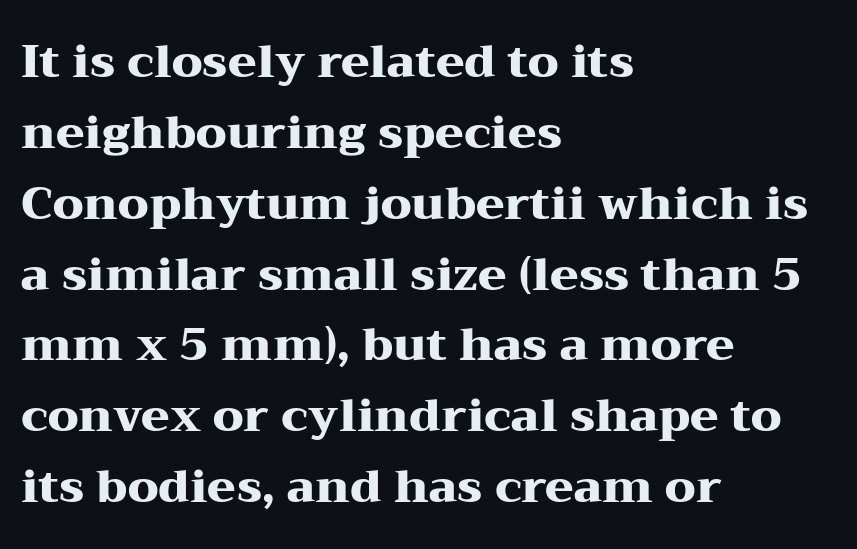
In terms of weight, the rendering is a true, heavy bold. A typesetter would call this zero additional tracking. This sample uses an upright cut, with every glyph sitting square on the baseline. The rendering uses natural spacing where letterforms have individual widths.
